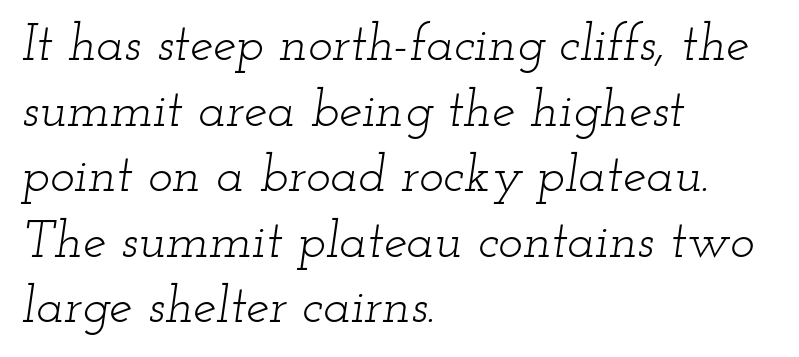
The image shows 52 px light, wide serif type, italic (leaning right); set left-aligned, normal line spacing (1.26x), normal letter spacing, not underlined; low stroke contrast and a small x-height.
